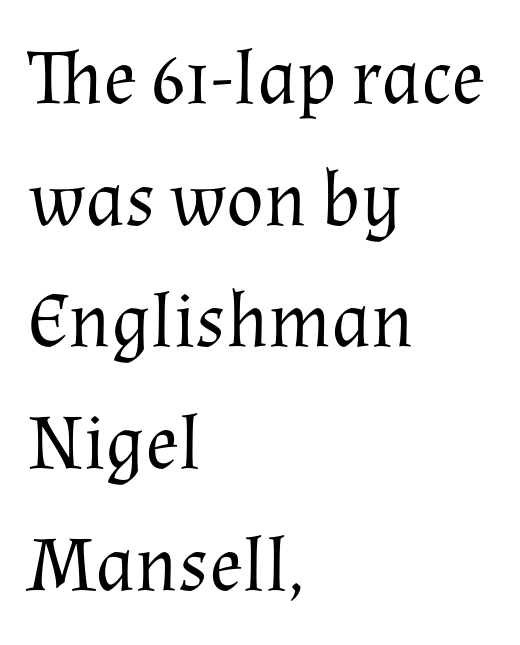
Q: Is the text bold? A: No.
Q: Is the text italic (slanted)? A: No, it is upright.
Q: Is the typeface a serif or a sans-serif typeface? A: Serif.
Q: Is the text underlined? A: No.
Q: How is the paragraph aligned? A: Left-aligned.
Q: Is the spacing between letters normal or unusually wide? A: Normal.
Q: Is the spacing between lines tight, normal or loose? A: Normal.
Q: Width (condensed, normal, or wide)? A: Normal.
Q: Stroke contrast? A: Medium.
Q: x-height? A: Medium.
Q: Monospaced? A: No.
